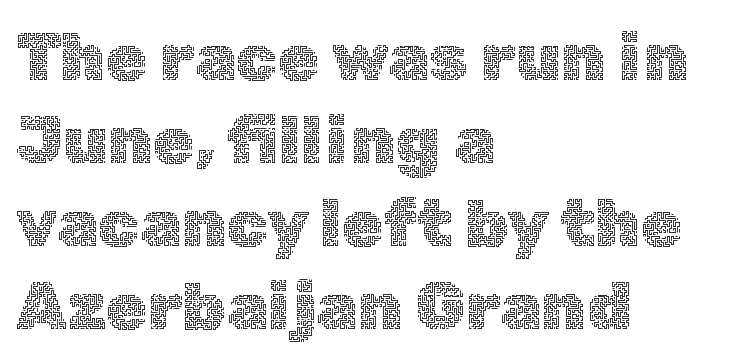
Q: Is the text bold? A: No.
Q: Is the text italic (slanted)? A: No, it is upright.
Q: Is the text underlined? A: No.
Q: How is the paragraph aligned? A: Left-aligned.
Q: Is the spacing between letters normal or unusually wide? A: Normal.
Q: Width (condensed, normal, or wide)? A: Normal.
Q: x-height? A: Medium.
Q: Monospaced? A: No.
